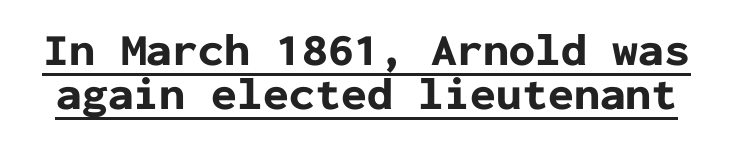
{"serif": "no", "italic": "no", "bold": "yes", "weight": "bold", "width": "normal", "stroke_contrast": "low", "x_height": "medium", "monospaced": "yes", "underline": "yes", "line_spacing": "tight", "line_spacing_ratio": 0.95, "letter_spacing": "normal", "letter_spacing_em": 0.0, "glyph_px": 46}
